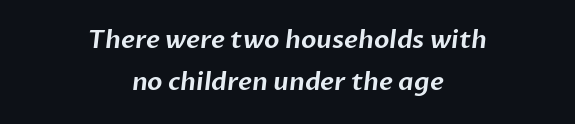
The image shows 25 px text type; set centered, normal line spacing (1.69x), normal letter spacing, not underlined.
